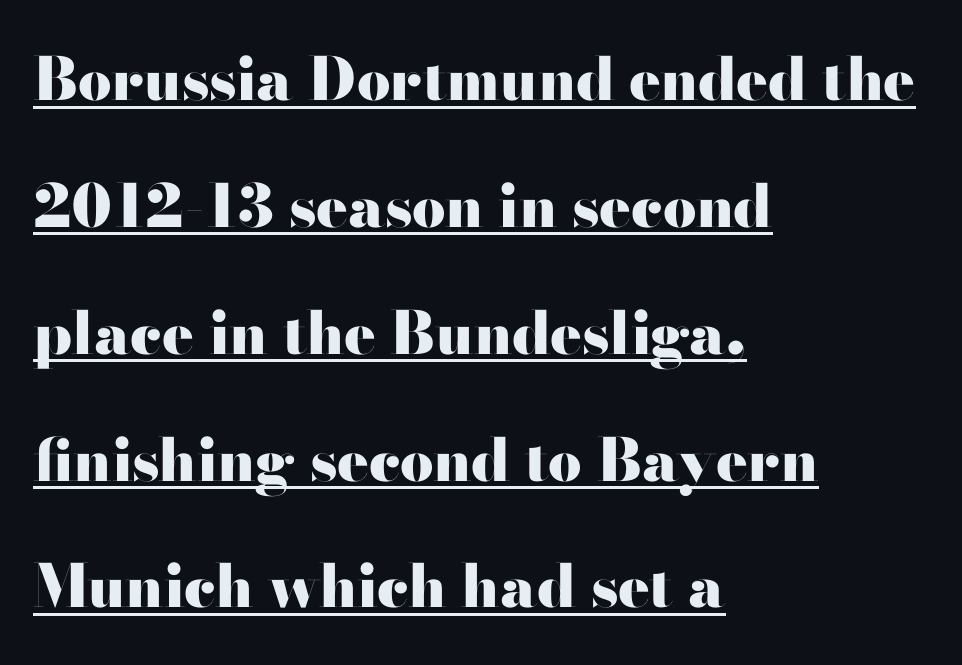
{"serif": "no", "italic": "no", "bold": "yes", "weight": "heavy", "width": "wide", "stroke_contrast": "high", "x_height": "small", "monospaced": "no", "underline": "yes", "align": "left", "line_spacing": "loose", "line_spacing_ratio": 2.15, "letter_spacing": "normal", "letter_spacing_em": 0.0, "glyph_px": 59}
